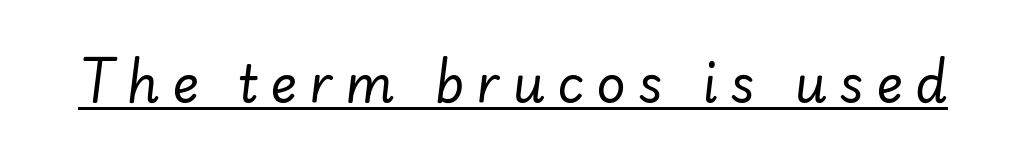
You could not count columns in this text — the font is proportionally spaced. A rule runs beneath these lines of type. Stroke mass is kept to a normal reading level or below. Loose tracking; the words dissolve into strings of separated letters.
